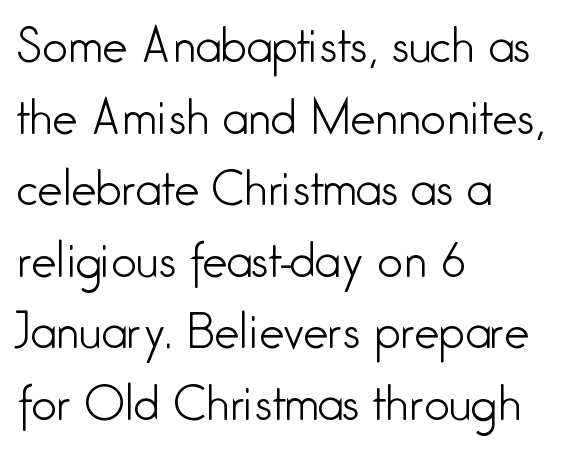
{"serif": "no", "italic": "no", "bold": "no", "weight": "light", "width": "condensed", "stroke_contrast": "low", "x_height": "medium", "monospaced": "no", "underline": "no", "align": "left", "line_spacing": "normal", "line_spacing_ratio": 1.59, "letter_spacing": "normal", "letter_spacing_em": 0.0, "glyph_px": 45}
